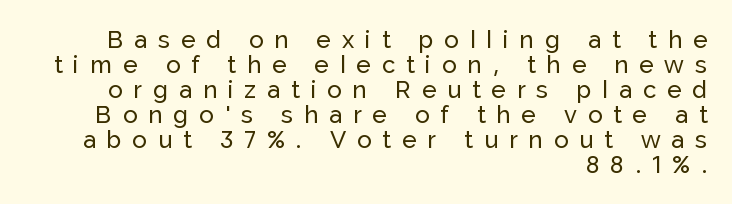
{"italic": "no", "underline": "no", "align": "right", "line_spacing": "tight", "line_spacing_ratio": 1.04, "letter_spacing": "wide", "letter_spacing_em": 0.46, "glyph_px": 24}
